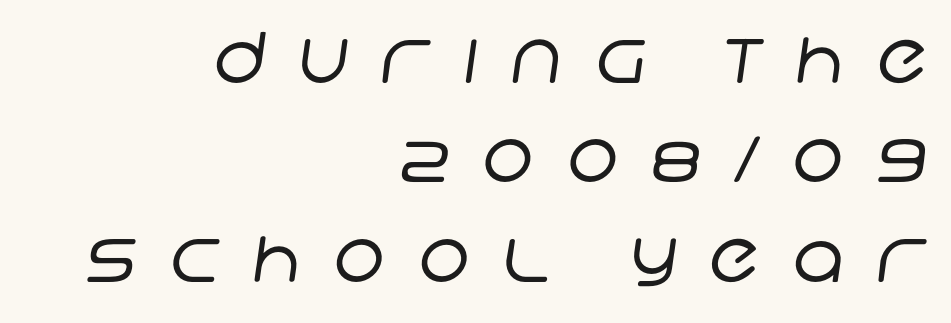
The strip under each line holds only bare page. This block has exactly the height ordinary leading produces. Characters follow at a spacing far wider than the type designer built in. Looks like regular typesetting: each glyph gets only the width it needs. The text block is weighted toward the right margin, trailing off unevenly leftward.
